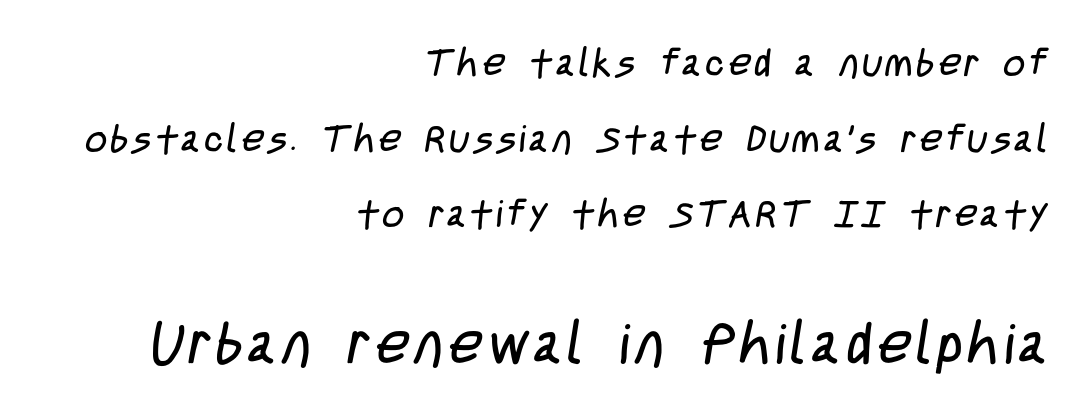
The image shows 57 px regular-weight, condensed sans-serif type; set right-aligned, loose line spacing (1.99x), not underlined; the second (bottom) block is 1.5x larger; low stroke contrast and a large x-height.
